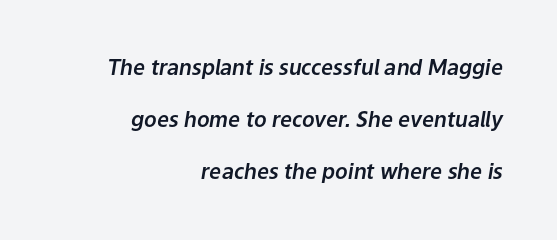
{"italic": "yes", "lean": "right", "slant_degrees": 9, "underline": "no", "align": "right", "line_spacing": "loose", "line_spacing_ratio": 2.48, "letter_spacing": "normal", "letter_spacing_em": 0.0, "glyph_px": 21}
